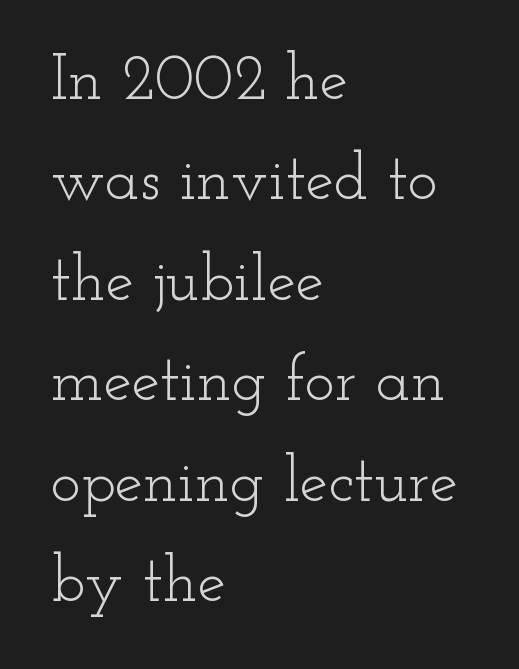
{"serif": "yes", "italic": "no", "bold": "no", "weight": "light", "width": "wide", "stroke_contrast": "low", "x_height": "small", "monospaced": "no", "underline": "no", "align": "left", "line_spacing": "normal", "line_spacing_ratio": 1.57, "letter_spacing": "normal", "letter_spacing_em": 0.0, "glyph_px": 64}
